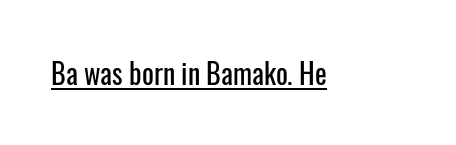
Think of a printed novel: that variable character pitch is what you see here. This rendering features underlined lettering. Words appear dense and cohesive because spacing is normal. The font family rendered here belongs to the sans-serif group. The lettering holds an erect, upright posture throughout.
